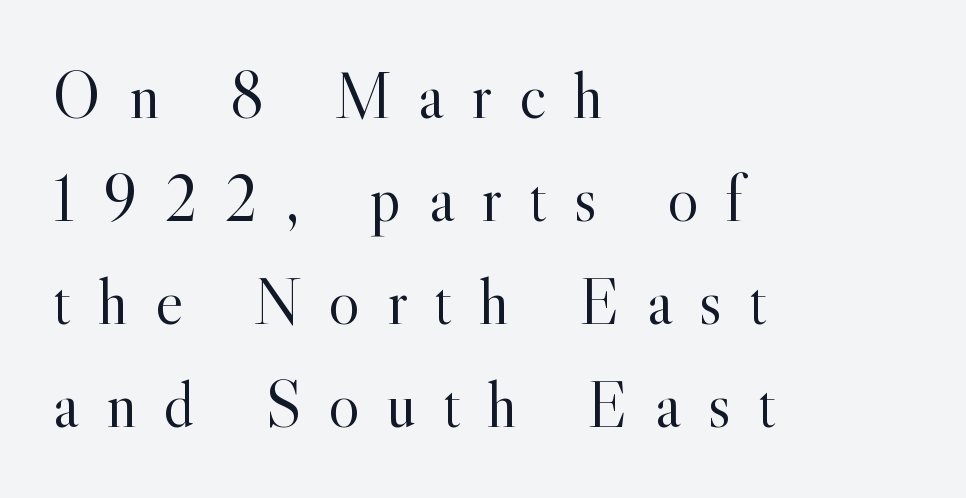
Q: Is the text bold? A: No.
Q: Is the text italic (slanted)? A: No, it is upright.
Q: Is the typeface a serif or a sans-serif typeface? A: Serif.
Q: Is the text underlined? A: No.
Q: How is the paragraph aligned? A: Left-aligned.
Q: Is the spacing between letters normal or unusually wide? A: Unusually wide.
Q: Is the spacing between lines tight, normal or loose? A: Normal.
Q: Width (condensed, normal, or wide)? A: Normal.
Q: x-height? A: Small.
Q: Monospaced? A: No.
